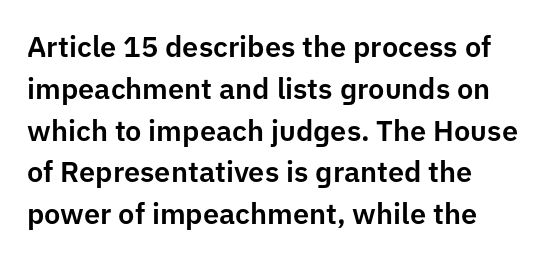
Bare-footed words on every line. You can tell from the bare stems that sans-serif type was used. The type sits square on the baseline with zero lean. You could not count columns in this text — the font is proportionally spaced.
